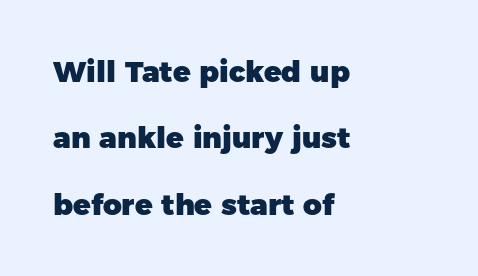
Q: Is the text bold? A: Yes.
Q: Is the text italic (slanted)? A: No, it is upright.
Q: Is the typeface a serif or a sans-serif typeface? A: Sans-serif.
Q: Is the text underlined? A: No.
Q: How is the paragraph aligned? A: Left-aligned.
Q: Is the spacing between letters normal or unusually wide? A: Normal.
Q: Is the spacing between lines tight, normal or loose? A: Loose.
Q: Width (condensed, normal, or wide)? A: Normal.
Q: Stroke contrast? A: Low.
Q: x-height? A: Medium.
Q: Monospaced? A: No.
